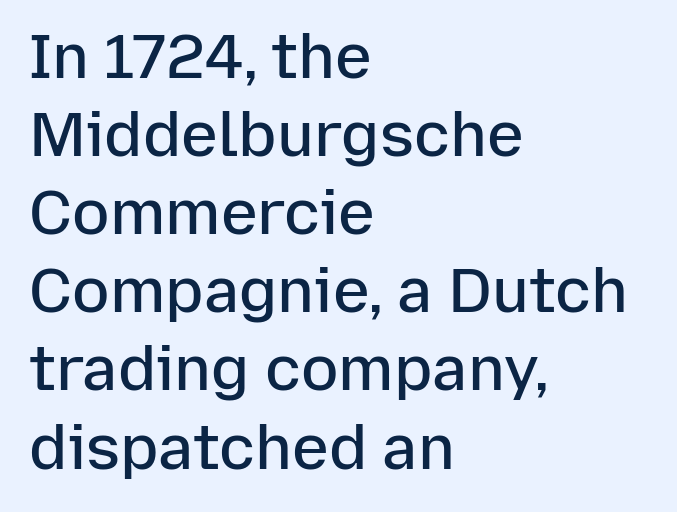
This is sans-serif lettering, the kind often seen on screens and signage. Notice how descenders clear the ascenders below comfortably — that's standard leading. The letters advance in unequal steps, a hallmark of proportional type. Typesetter's note: demi weight, one step under bold.
